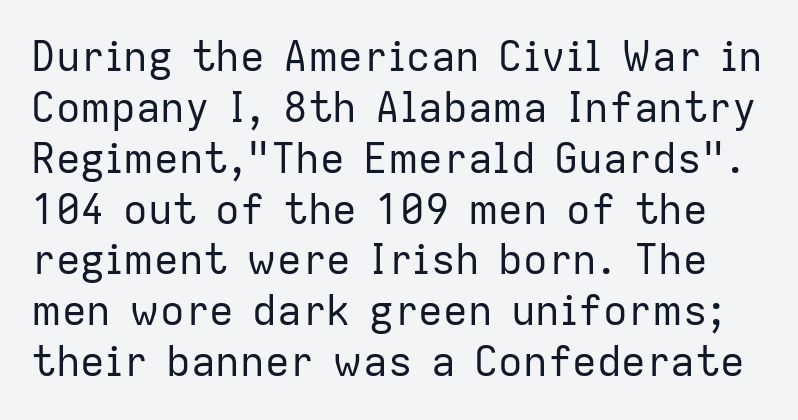
There is no visible air inserted between adjacent glyphs. The face used here is proportionally spaced, like ordinary book or web type. Grotesque or geometric, the face here clearly has no serifs. Letters have the restrained weight of plain body copy at most.
